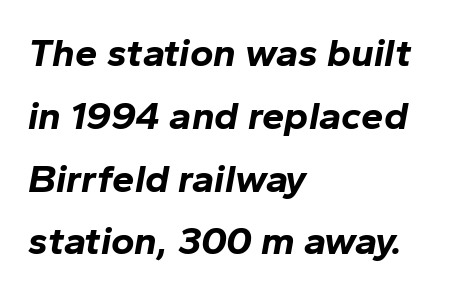
{"italic": "yes", "lean": "right", "slant_degrees": 10, "bold": "yes", "weight": "bold", "width": "normal", "stroke_contrast": "low", "x_height": "medium", "monospaced": "no", "underline": "no", "align": "left", "line_spacing": "normal", "line_spacing_ratio": 1.57, "letter_spacing": "normal", "letter_spacing_em": 0.0, "glyph_px": 40}
